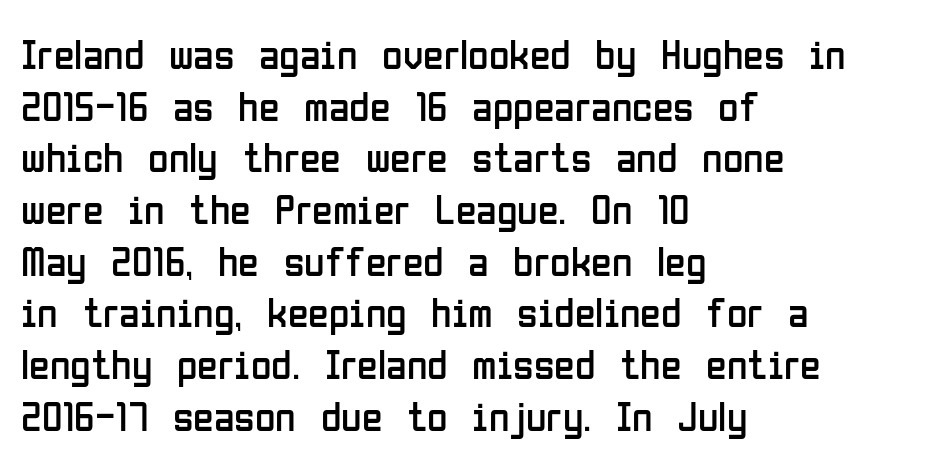
{"serif": "no", "italic": "no", "bold": "no", "weight": "regular", "width": "condensed", "stroke_contrast": "low", "x_height": "medium", "monospaced": "no", "underline": "no", "align": "left", "line_spacing_ratio": 1.23, "letter_spacing": "normal", "letter_spacing_em": 0.0, "glyph_px": 42}
